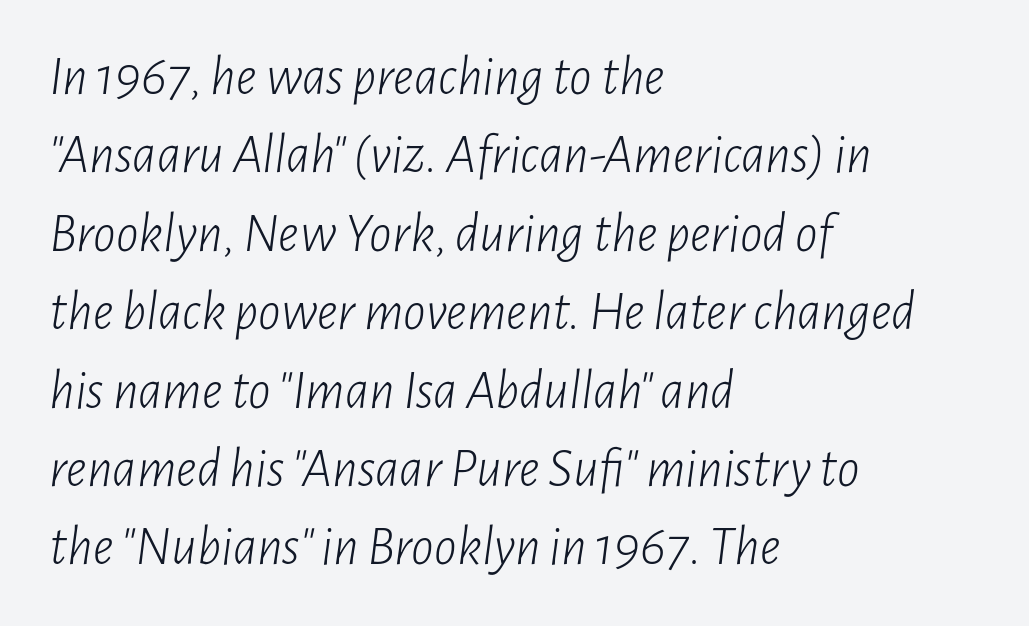
The image shows 56 px light, condensed type, italic (leaning right); set left-aligned, normal line spacing (1.4x), normal letter spacing, not underlined; low stroke contrast and a medium x-height.
